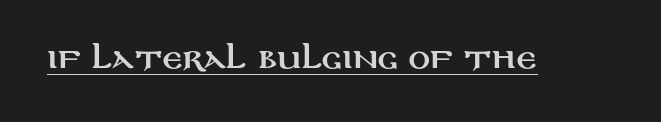
Q: Is the text italic (slanted)? A: No, it is upright.
Q: Is the text underlined? A: Yes.
Q: Is the spacing between letters normal or unusually wide? A: Normal.
